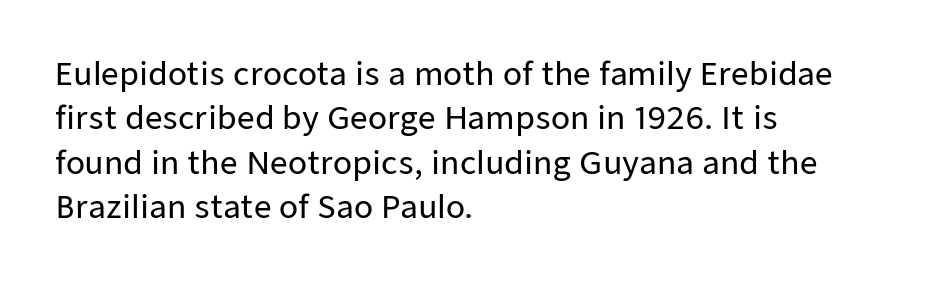
{"serif": "no", "italic": "no", "width": "normal", "stroke_contrast": "low", "x_height": "medium", "monospaced": "no", "underline": "no", "align": "left", "line_spacing": "normal", "line_spacing_ratio": 1.43, "letter_spacing": "normal", "letter_spacing_em": 0.0, "glyph_px": 31}
